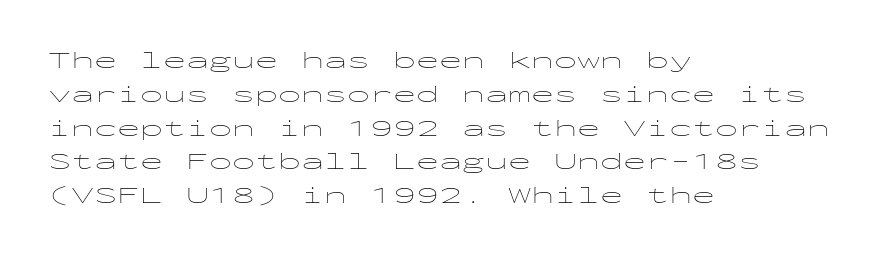
Just letters on the line, the space beneath them empty. Evenly set lines give the paragraph a standard silhouette. Heft: none added — not bold. Notice how the passage keeps a crisp vertical edge on the left only. No extra tracking has been applied to these lines. A roman cut, with each character standing at attention.
